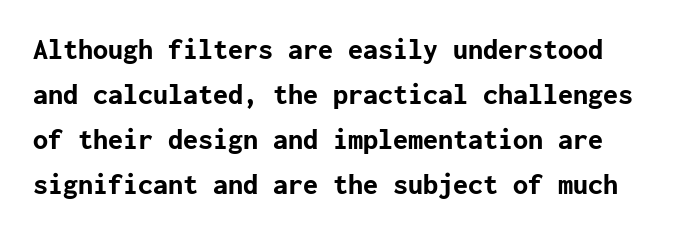
Q: Is the text bold? A: Yes.
Q: Is the text italic (slanted)? A: No, it is upright.
Q: Is the typeface a serif or a sans-serif typeface? A: Sans-serif.
Q: Is the text underlined? A: No.
Q: Is the spacing between letters normal or unusually wide? A: Normal.
Q: Is the spacing between lines tight, normal or loose? A: Normal.
Q: Width (condensed, normal, or wide)? A: Normal.
Q: Stroke contrast? A: Low.
Q: x-height? A: Medium.
